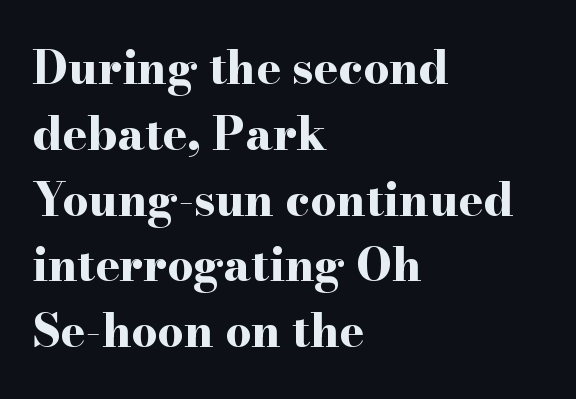
Look at the tracking — it's just the regular setting, nothing added. The strip under each line holds only bare page. Proportional: the letters do not fall into vertical columns. Every row of glyphs begins at an identical x-position on the left. Reading down the column, the eye jumps a familiar distance to each next line. Little horizontal feet cap the strokes, marking this as serif type.
